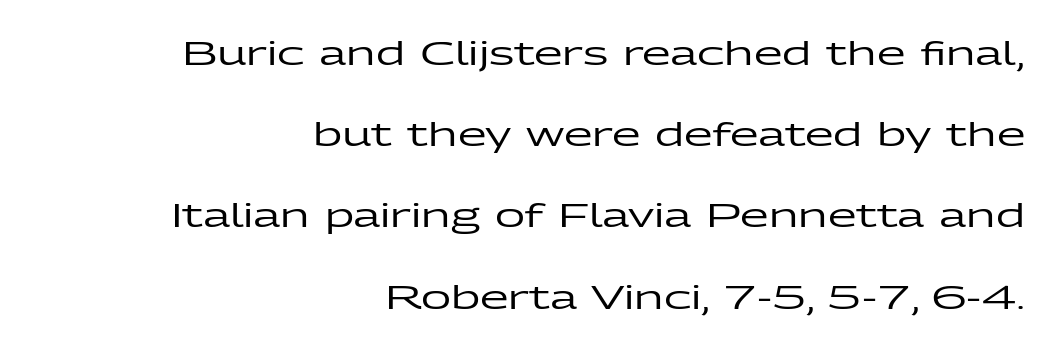
Notice how the stems are strictly vertical — no italics here. The face used here is proportionally spaced, like ordinary book or web type. Classification — sans serif. Alignment: flush right. Widely set lines give the paragraph a tall, airy silhouette.
